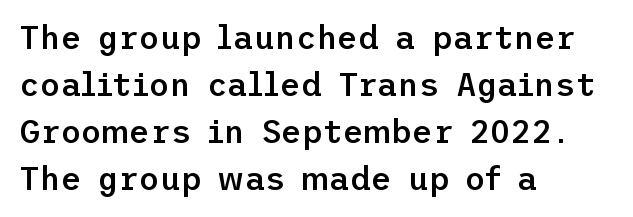
The image shows 32 px semibold sans-serif type, upright; set left-aligned, normal line spacing (1.47x), normal letter spacing, not underlined; low stroke contrast and a medium x-height.
